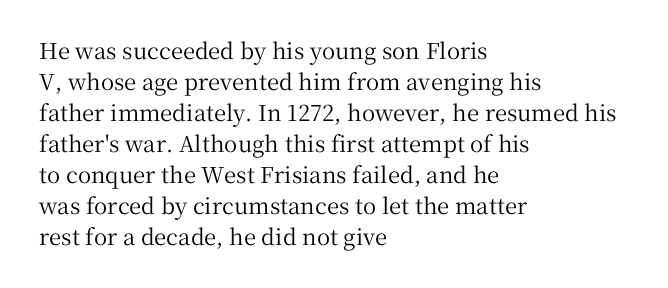
The image shows 22 px text type, upright; set left-aligned, normal line spacing (1.41x), normal letter spacing, not underlined.
